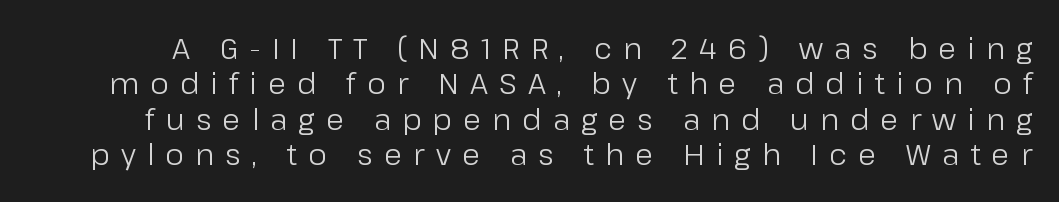
{"serif": "no", "italic": "no", "bold": "no", "weight": "regular", "width": "normal", "stroke_contrast": "low", "x_height": "medium", "monospaced": "no", "underline": "no", "line_spacing_ratio": 1.22, "letter_spacing": "wide", "letter_spacing_em": 0.39, "glyph_px": 29}
